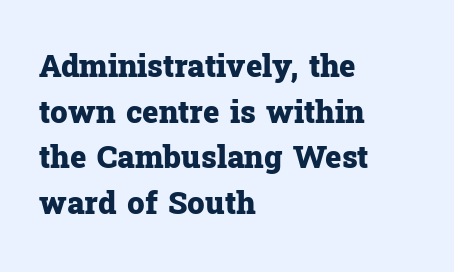
{"serif": "yes", "italic": "no", "bold": "yes", "weight": "heavy", "width": "normal", "stroke_contrast": "low", "x_height": "medium", "monospaced": "no", "underline": "no", "align": "left", "line_spacing": "normal", "line_spacing_ratio": 1.47, "letter_spacing": "normal", "letter_spacing_em": 0.0, "glyph_px": 31}
